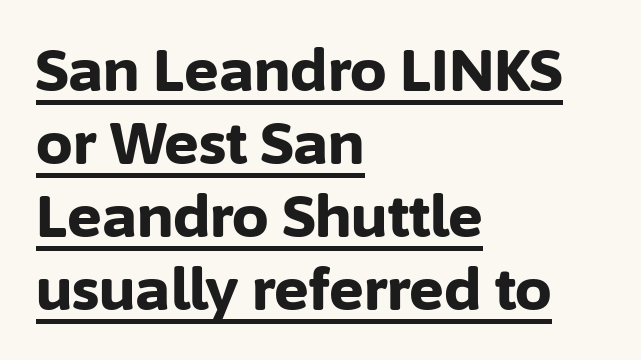
The image shows 58 px bold sans-serif type, upright; set left-aligned, normal line spacing (1.26x), normal letter spacing, underlined; low stroke contrast and a medium x-height.
